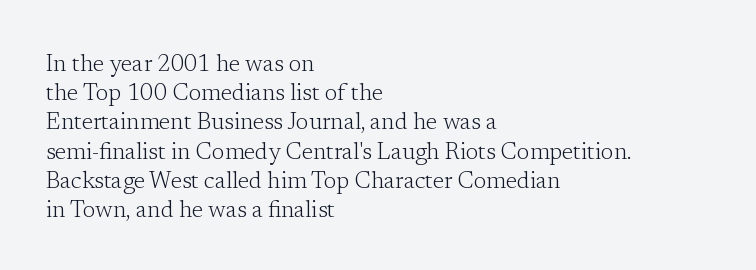
Q: Is the text bold? A: No.
Q: Is the text italic (slanted)? A: No, it is upright.
Q: Is the text underlined? A: No.
Q: How is the paragraph aligned? A: Left-aligned.
Q: Is the spacing between letters normal or unusually wide? A: Normal.
Q: Is the spacing between lines tight, normal or loose? A: Normal.
